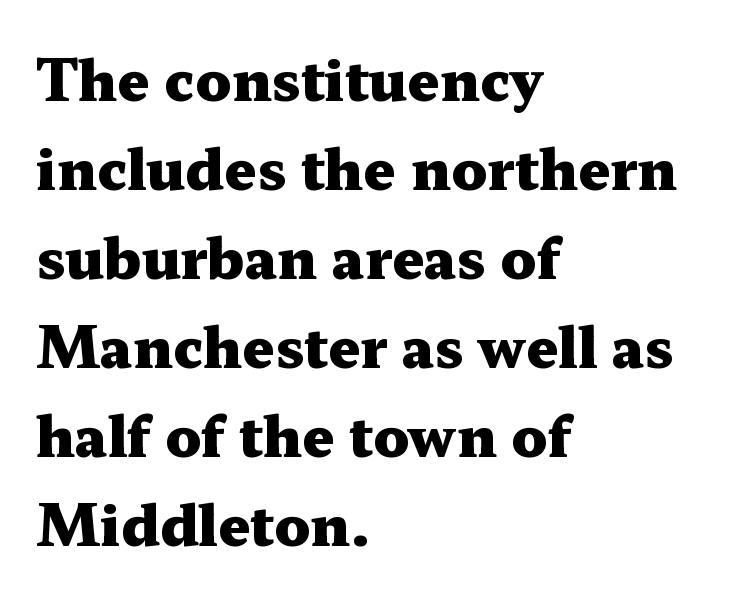
{"serif": "yes", "italic": "no", "bold": "yes", "weight": "heavy", "width": "wide", "stroke_contrast": "medium", "x_height": "medium", "monospaced": "no", "underline": "no", "align": "left", "line_spacing": "normal", "line_spacing_ratio": 1.59, "letter_spacing": "normal", "letter_spacing_em": 0.0, "glyph_px": 56}
